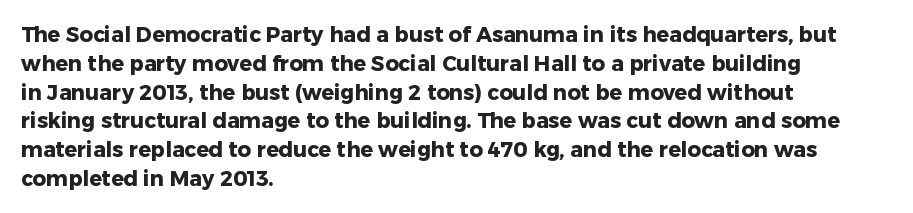
The image shows 21 px bold type, upright; set left-aligned, normal line spacing (1.37x), normal letter spacing, not underlined.
